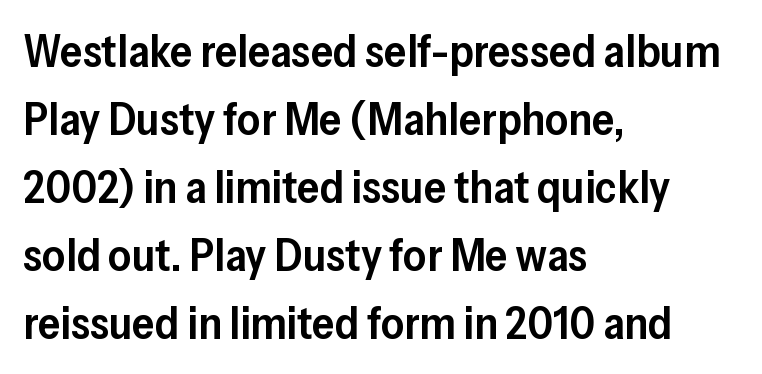
The image shows 45 px semibold sans-serif type, upright; set left-aligned, normal line spacing (1.51x), normal letter spacing, not underlined; low stroke contrast and a medium x-height.
